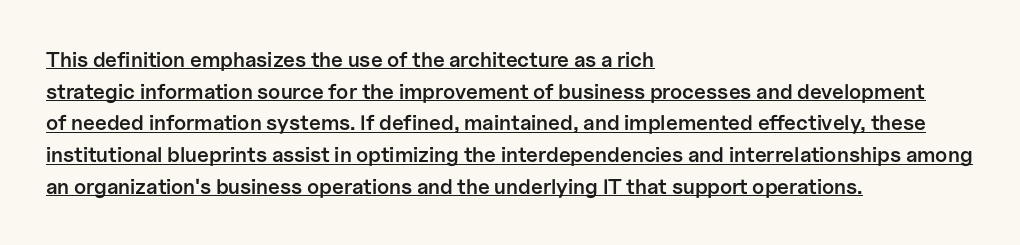
The image shows 21 px text type, upright; set left-aligned, normal line spacing (1.51x), normal letter spacing, underlined.
